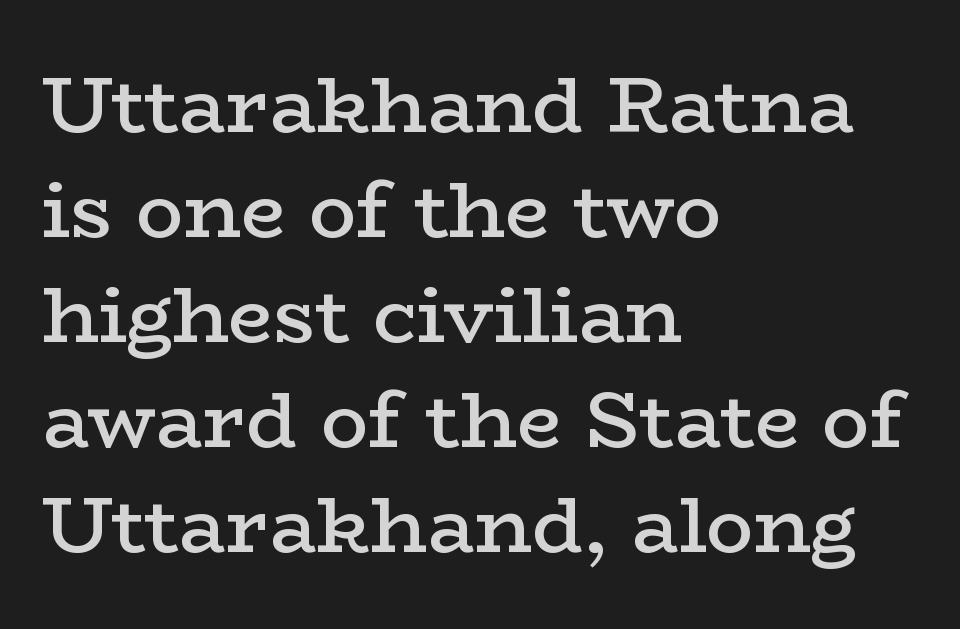
{"serif": "yes", "italic": "no", "bold": "semi", "weight": "semibold", "width": "wide", "stroke_contrast": "low", "x_height": "medium", "monospaced": "no", "underline": "no", "align": "left", "line_spacing": "normal", "line_spacing_ratio": 1.33, "letter_spacing": "normal", "letter_spacing_em": 0.0, "glyph_px": 79}
